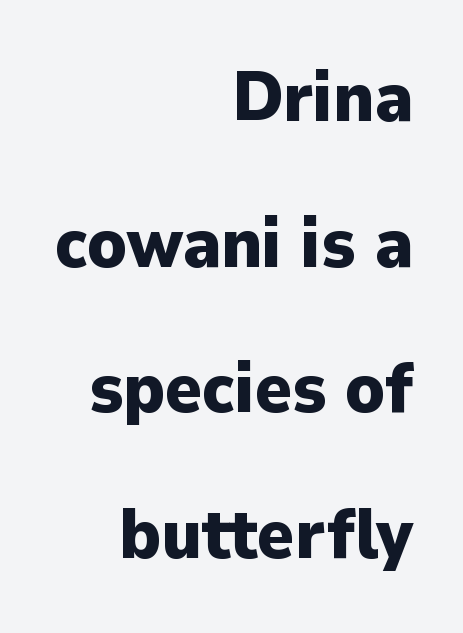
The image shows 70 px heavy sans-serif type, upright; set right-aligned, loose line spacing (2.08x), normal letter spacing, not underlined; low stroke contrast and a medium x-height.
